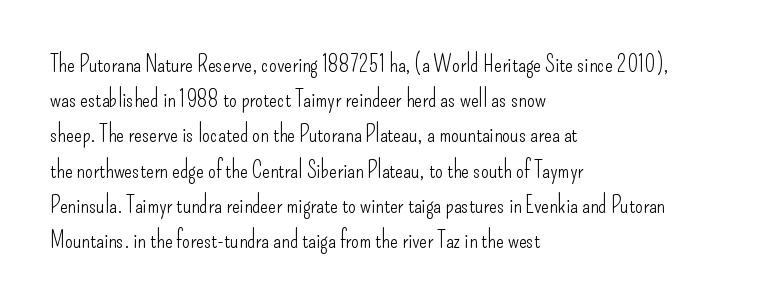
A typesetter would call this leading conventional body-copy spacing. Casual observation: everything's shoved over to the left. Counters stay open thanks to moderate or lighter strokes. The lettering stays uniformly vertical, giving the passage a roman look. No extra tracking has been applied to these lines. The gap between lines stays unmarked.
